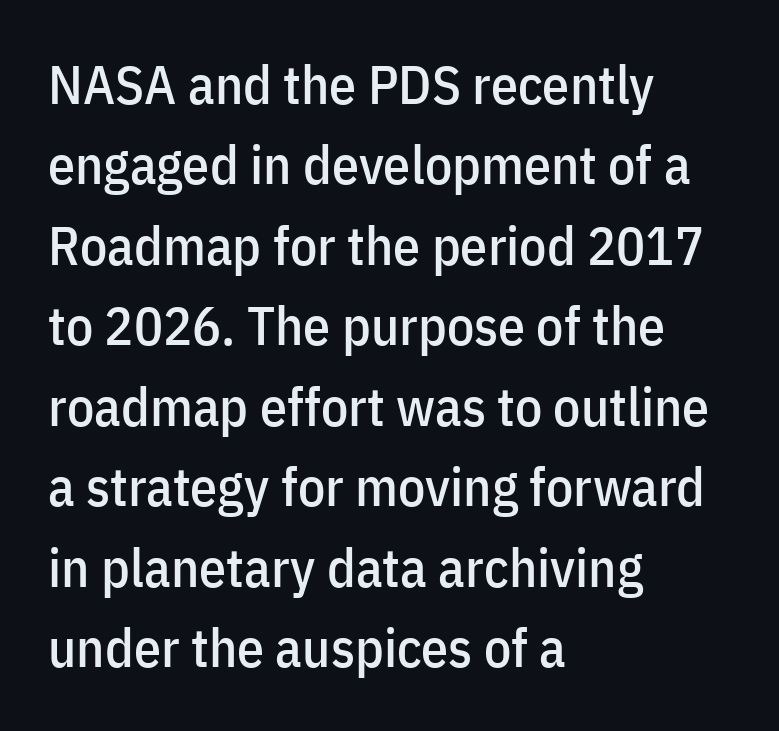
Q: Is the text italic (slanted)? A: No, it is upright.
Q: Is the typeface a serif or a sans-serif typeface? A: Sans-serif.
Q: Is the text underlined? A: No.
Q: How is the paragraph aligned? A: Left-aligned.
Q: Is the spacing between letters normal or unusually wide? A: Normal.
Q: Is the spacing between lines tight, normal or loose? A: Normal.
Q: Width (condensed, normal, or wide)? A: Condensed.
Q: Stroke contrast? A: Low.
Q: x-height? A: Medium.
Q: Monospaced? A: No.
